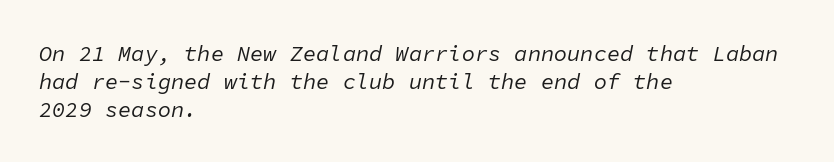
Q: Is the text bold? A: No.
Q: Is the text italic (slanted)? A: Yes, it leans right by about 11 degrees.
Q: Is the text underlined? A: No.
Q: How is the paragraph aligned? A: Left-aligned.
Q: Is the spacing between letters normal or unusually wide? A: Normal.
Q: Is the spacing between lines tight, normal or loose? A: Normal.
